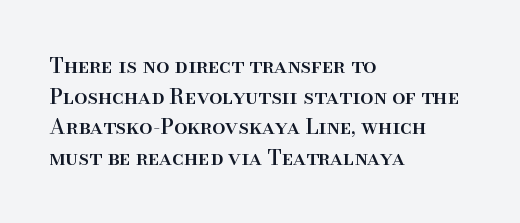
Style check: upright. Quick note: interline space is typical. This sample uses plain, unmodified letter spacing. In CSS terms this would be text-align: left.
